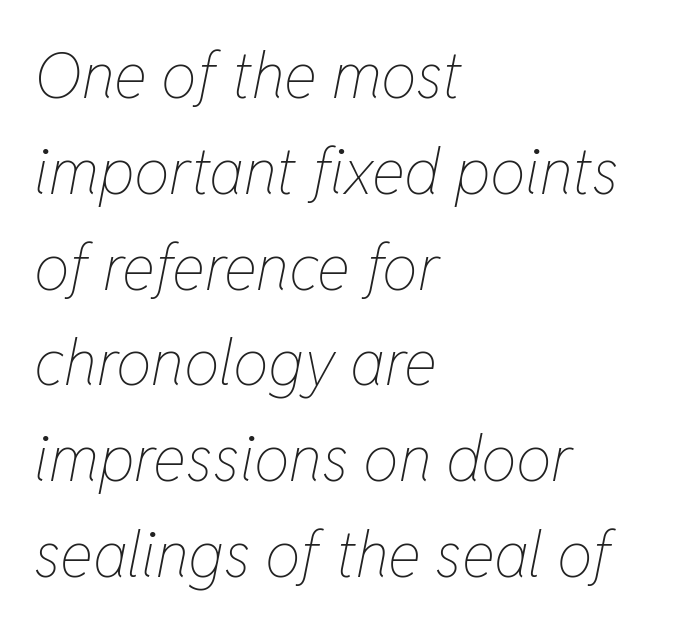
Q: Is the text bold? A: No.
Q: Is the text italic (slanted)? A: Yes, it leans right by about 11 degrees.
Q: Is the text underlined? A: No.
Q: How is the paragraph aligned? A: Left-aligned.
Q: Is the spacing between letters normal or unusually wide? A: Normal.
Q: Is the spacing between lines tight, normal or loose? A: Normal.
Q: Width (condensed, normal, or wide)? A: Condensed.
Q: Stroke contrast? A: Low.
Q: x-height? A: Medium.
Q: Monospaced? A: No.
